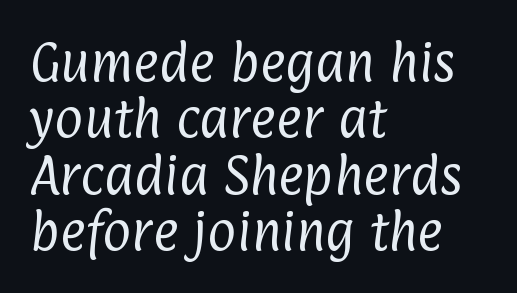
Q: Is the text bold? A: No.
Q: Is the typeface a serif or a sans-serif typeface? A: Sans-serif.
Q: Is the text underlined? A: No.
Q: How is the paragraph aligned? A: Left-aligned.
Q: Is the spacing between letters normal or unusually wide? A: Normal.
Q: Is the spacing between lines tight, normal or loose? A: Normal.
Q: Width (condensed, normal, or wide)? A: Condensed.
Q: Stroke contrast? A: Low.
Q: x-height? A: Medium.
Q: Monospaced? A: No.
